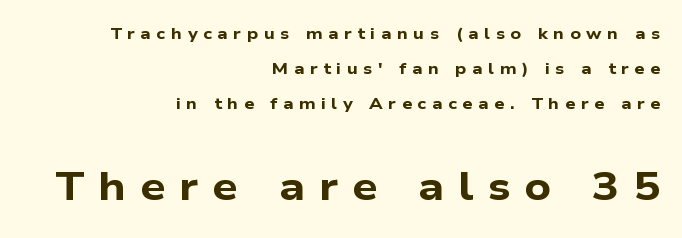
Q: Is the text bold? A: Yes.
Q: Is the typeface a serif or a sans-serif typeface? A: Sans-serif.
Q: Is the text underlined? A: No.
Q: How is the paragraph aligned? A: Right-aligned.
Q: Is the spacing between letters normal or unusually wide? A: Unusually wide.
Q: Is the spacing between lines tight, normal or loose? A: Loose.
Q: Which block of text is set in a larger size, the first (top) or the second (bottom)? A: The second (bottom) one.
Q: Width (condensed, normal, or wide)? A: Wide.
Q: Stroke contrast? A: Low.
Q: x-height? A: Medium.
Q: Monospaced? A: No.
